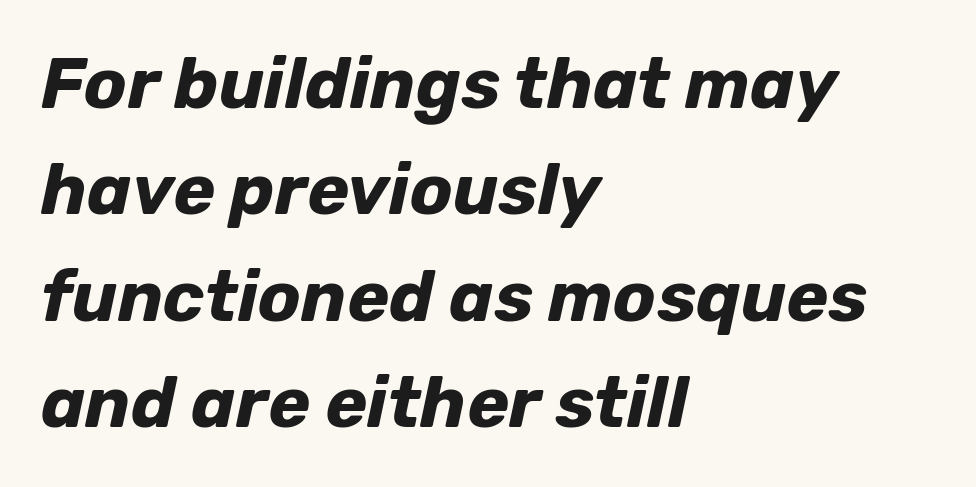
The image shows 71 px bold type, italic (leaning right); set left-aligned, normal line spacing (1.5x), normal letter spacing, not underlined; low stroke contrast and a medium x-height.
